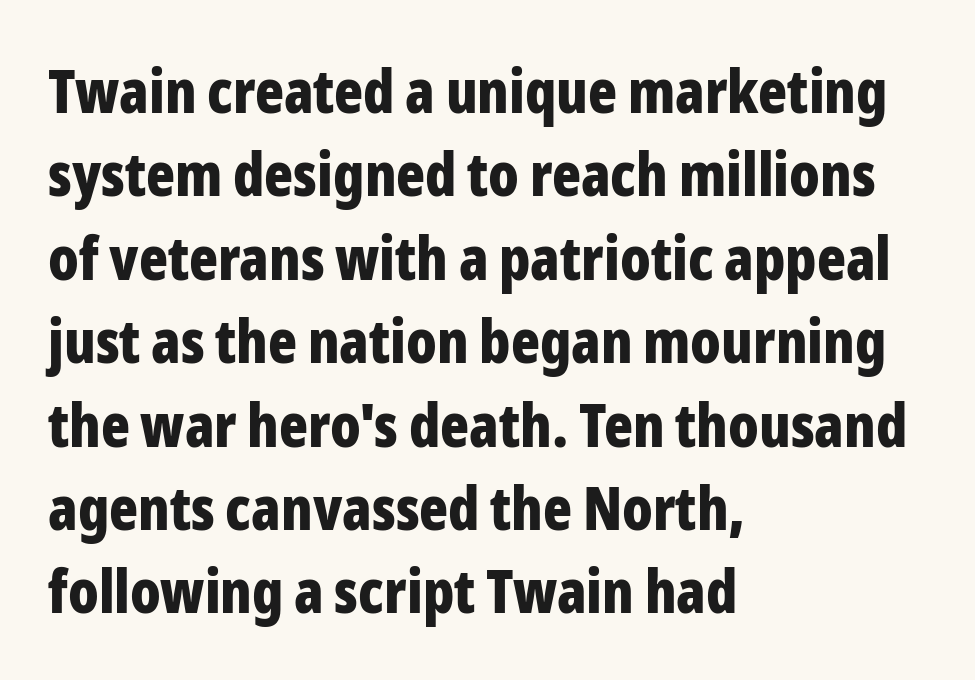
Q: Is the text bold? A: Yes.
Q: Is the text italic (slanted)? A: No, it is upright.
Q: Is the typeface a serif or a sans-serif typeface? A: Sans-serif.
Q: Is the text underlined? A: No.
Q: How is the paragraph aligned? A: Left-aligned.
Q: Is the spacing between letters normal or unusually wide? A: Normal.
Q: Is the spacing between lines tight, normal or loose? A: Normal.
Q: Width (condensed, normal, or wide)? A: Condensed.
Q: Stroke contrast? A: Low.
Q: x-height? A: Medium.
Q: Monospaced? A: No.
